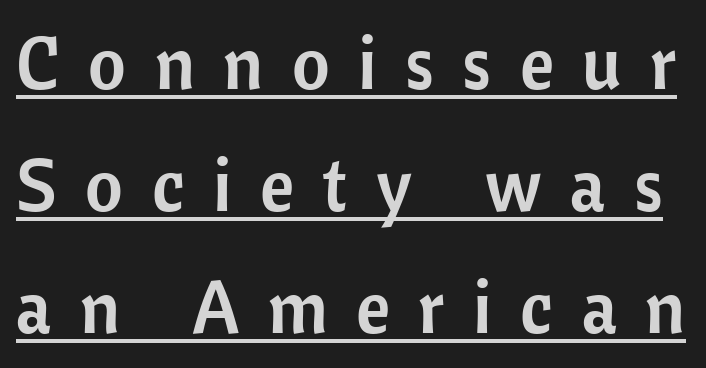
Q: Is the text italic (slanted)? A: No, it is upright.
Q: Is the typeface a serif or a sans-serif typeface? A: Sans-serif.
Q: Is the text underlined? A: Yes.
Q: Is the spacing between letters normal or unusually wide? A: Unusually wide.
Q: Is the spacing between lines tight, normal or loose? A: Normal.
Q: Width (condensed, normal, or wide)? A: Normal.
Q: Stroke contrast? A: Low.
Q: x-height? A: Medium.
Q: Monospaced? A: No.
